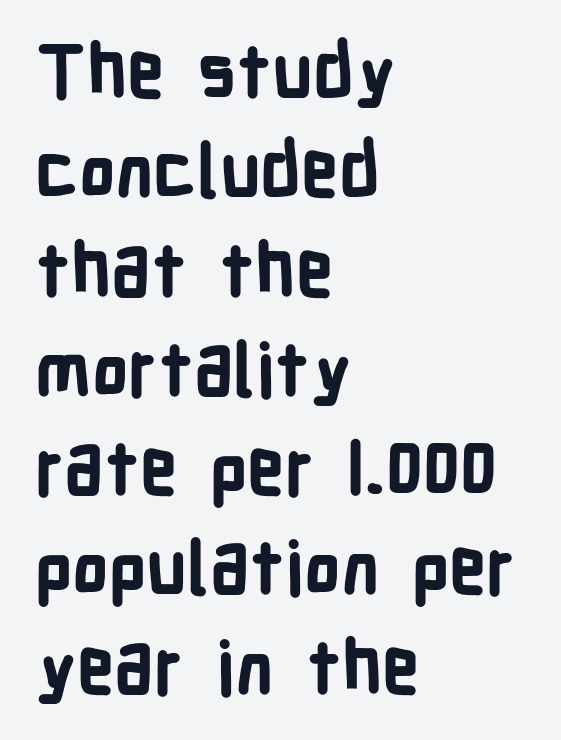
{"serif": "no", "italic": "no", "bold": "yes", "weight": "bold", "width": "condensed", "stroke_contrast": "low", "x_height": "medium", "monospaced": "no", "underline": "no", "align": "left", "line_spacing": "normal", "line_spacing_ratio": 1.36, "letter_spacing": "normal", "letter_spacing_em": 0.0, "glyph_px": 73}
